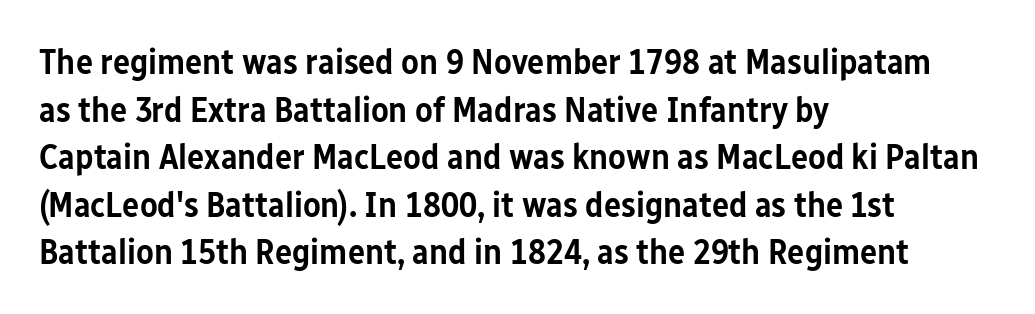
The image shows 36 px semibold, condensed sans-serif type, upright; set left-aligned, normal line spacing (1.32x), normal letter spacing, not underlined; low stroke contrast and a medium x-height.
